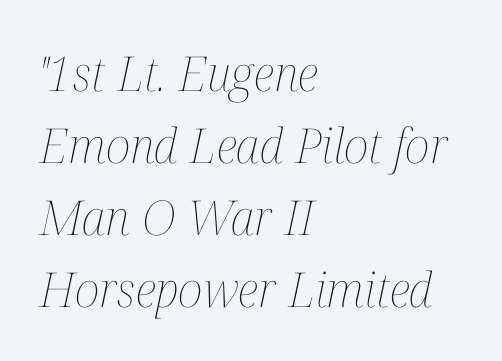
Heft: none added — not bold. Italic: yes, the glyphs are oblique. Reading down the column, the eye jumps a familiar distance to each next line. Proportional: the letters do not fall into vertical columns.
